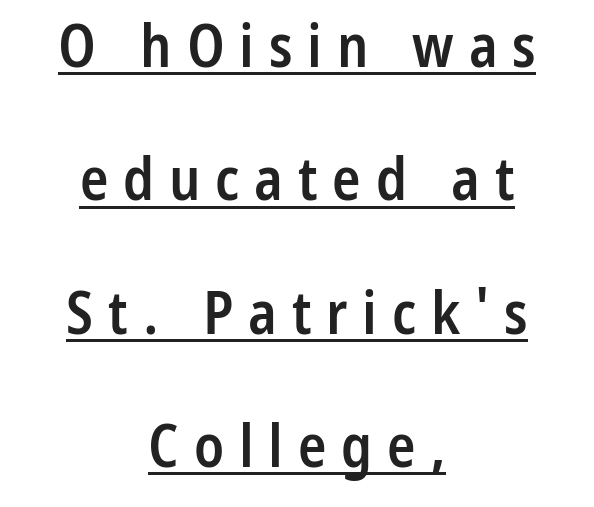
This sample trades compactness for vertical openness between lines. The horizontal fit of the characters is loose and conspicuously gappy. Every word sits above its own underline. A fair bit of extra ink — the face is semibold, not bold.
